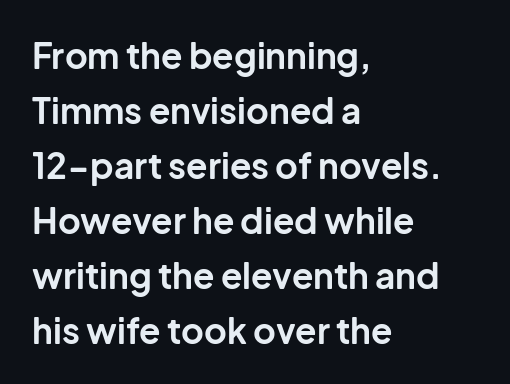
{"serif": "no", "italic": "no", "bold": "yes", "weight": "bold", "width": "normal", "stroke_contrast": "low", "x_height": "medium", "monospaced": "no", "underline": "no", "align": "left", "line_spacing": "normal", "line_spacing_ratio": 1.57, "letter_spacing": "normal", "letter_spacing_em": 0.0, "glyph_px": 35}
